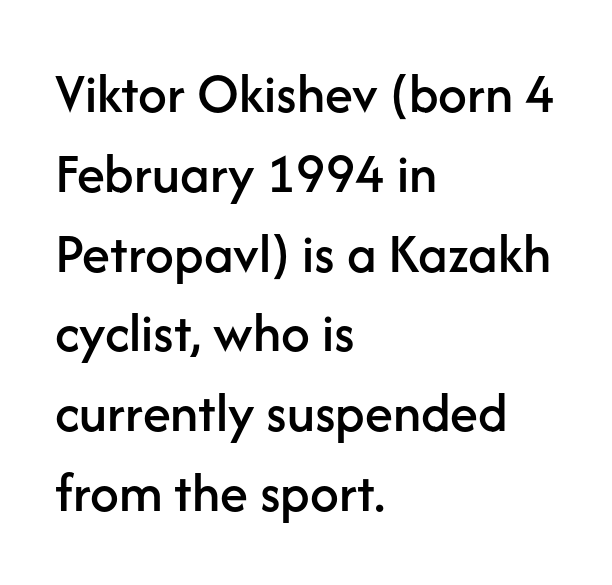
{"serif": "no", "italic": "no", "width": "normal", "stroke_contrast": "low", "x_height": "medium", "monospaced": "no", "underline": "no", "align": "left", "line_spacing": "normal", "line_spacing_ratio": 1.4, "letter_spacing": "normal", "letter_spacing_em": 0.0, "glyph_px": 57}
